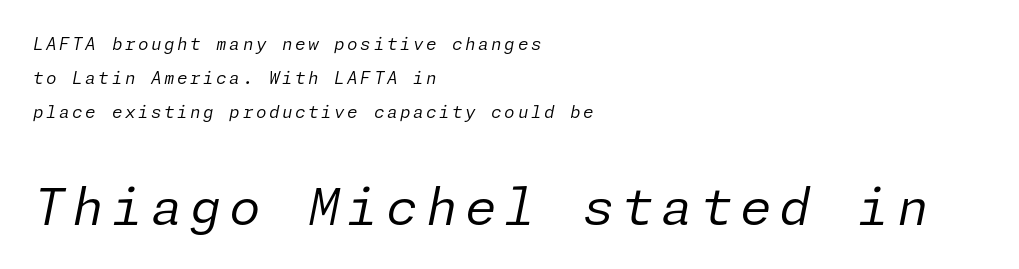
The image shows 51 px regular-weight type, italic (leaning right); set left-aligned, loose line spacing (2.0x), not underlined; the second (bottom) block is 3.0x larger; low stroke contrast and a medium x-height.
